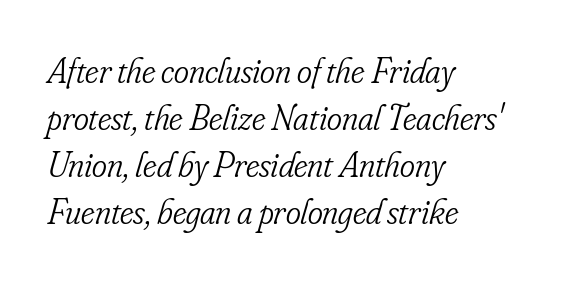
{"serif": "yes", "italic": "yes", "lean": "right", "slant_degrees": 16, "bold": "no", "weight": "light", "width": "condensed", "stroke_contrast": "low", "x_height": "small", "monospaced": "no", "underline": "no", "align": "left", "line_spacing": "normal", "line_spacing_ratio": 1.31, "letter_spacing": "normal", "letter_spacing_em": 0.0, "glyph_px": 36}
